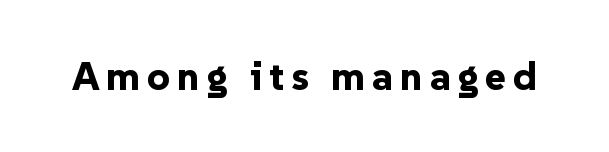
{"serif": "no", "italic": "no", "bold": "yes", "weight": "bold", "width": "normal", "stroke_contrast": "low", "x_height": "medium", "monospaced": "no", "underline": "no", "glyph_px": 40}
